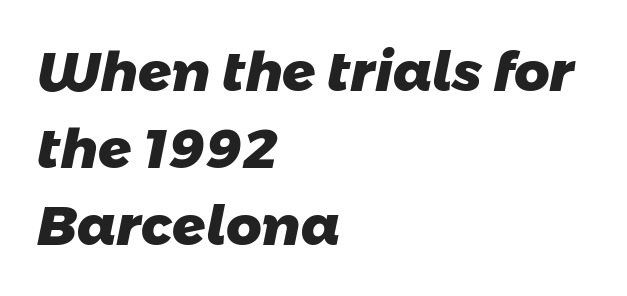
Q: Is the text bold? A: Yes.
Q: Is the typeface a serif or a sans-serif typeface? A: Sans-serif.
Q: Is the text underlined? A: No.
Q: How is the paragraph aligned? A: Left-aligned.
Q: Is the spacing between letters normal or unusually wide? A: Normal.
Q: Is the spacing between lines tight, normal or loose? A: Normal.
Q: Width (condensed, normal, or wide)? A: Normal.
Q: Stroke contrast? A: Low.
Q: x-height? A: Medium.
Q: Monospaced? A: No.
